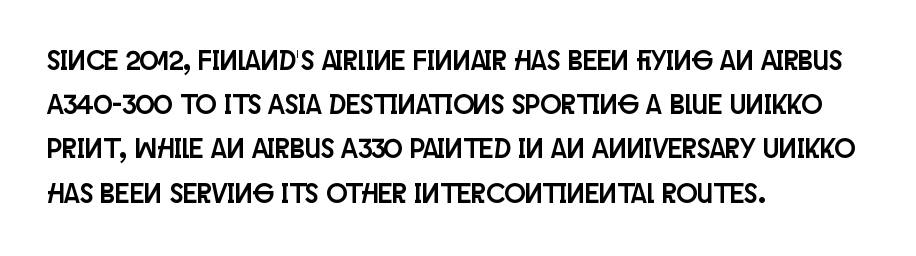
The image shows 28 px condensed sans-serif type, upright; set left-aligned, normal line spacing (1.58x), normal letter spacing, not underlined; low stroke contrast and a large x-height.
